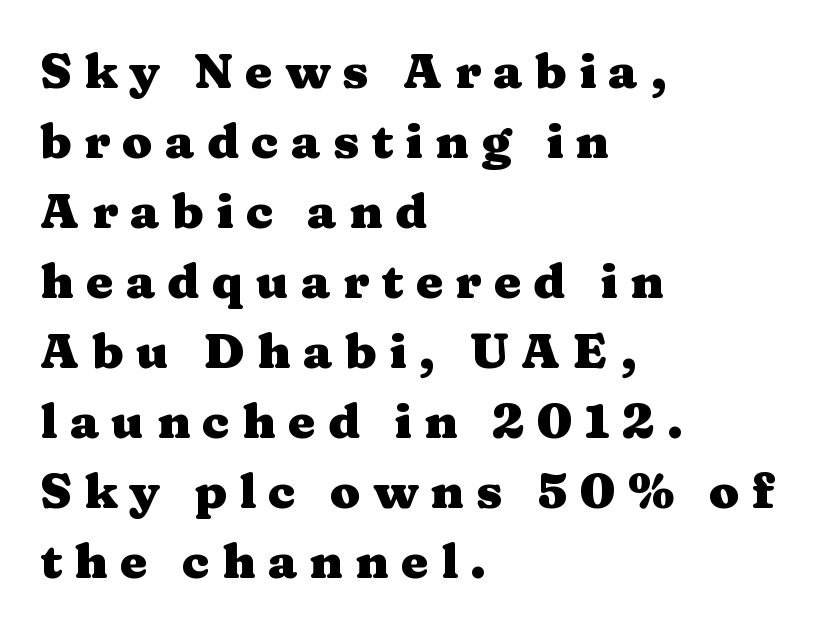
Q: Is the text bold? A: Yes.
Q: Is the text italic (slanted)? A: No, it is upright.
Q: Is the typeface a serif or a sans-serif typeface? A: Serif.
Q: Is the text underlined? A: No.
Q: How is the paragraph aligned? A: Left-aligned.
Q: Is the spacing between letters normal or unusually wide? A: Unusually wide.
Q: Is the spacing between lines tight, normal or loose? A: Normal.
Q: Width (condensed, normal, or wide)? A: Wide.
Q: Stroke contrast? A: Medium.
Q: x-height? A: Medium.
Q: Monospaced? A: No.
